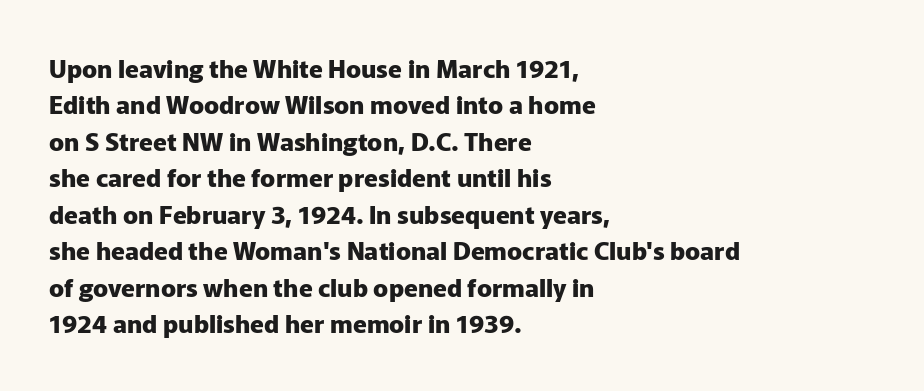
The letters are bold, with thick, heavy strokes. If you measured baseline to baseline, you'd find a middling distance. Posture: straight, roman, zero tilt. No word sits above an underline.
